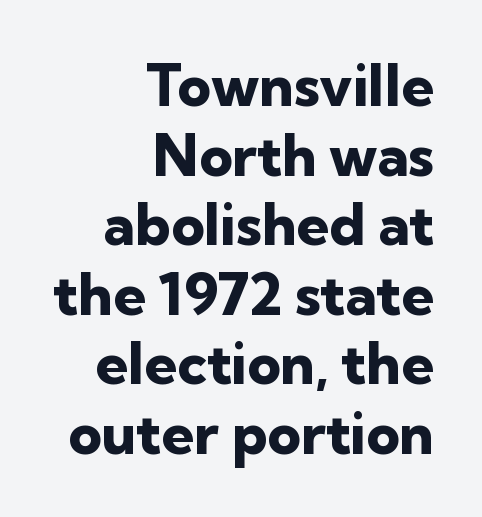
The image shows 58 px heavy sans-serif type, upright; set right-aligned, line spacing 1.2x, normal letter spacing, not underlined; low stroke contrast and a medium x-height.
